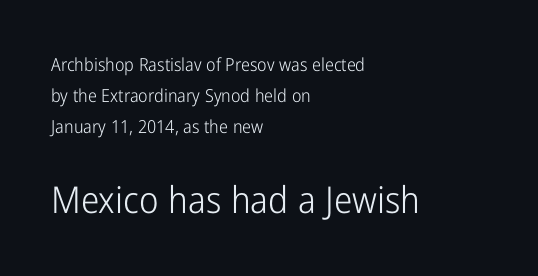
The image shows 37 px light, condensed sans-serif type, upright; set left-aligned, line spacing 1.72x, normal letter spacing, not underlined; the second (bottom) block is 2.06x larger; low stroke contrast and a medium x-height.
